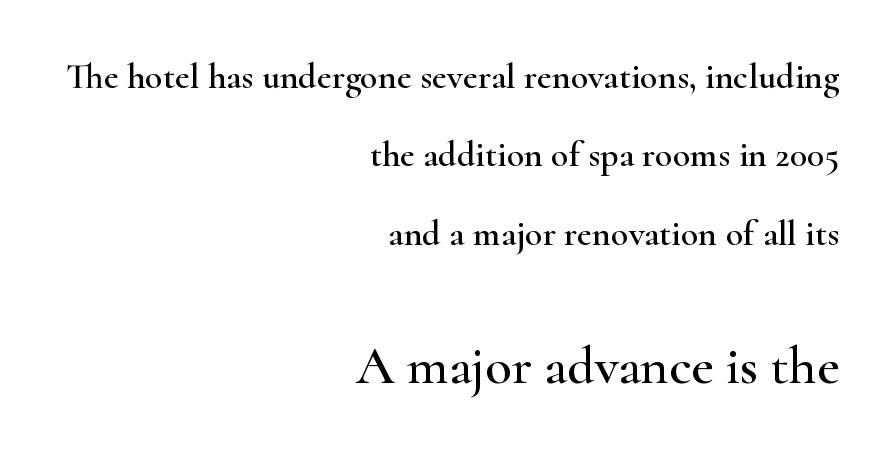
Tall strokes in this sample are plumb rather than angled. The baseline area is clear. The type is set solid horizontally, with unmodified tracking. The lower block of text is set noticeably larger than the block above it. A student would call this right alignment; a typographer would say flush right, rag left.
